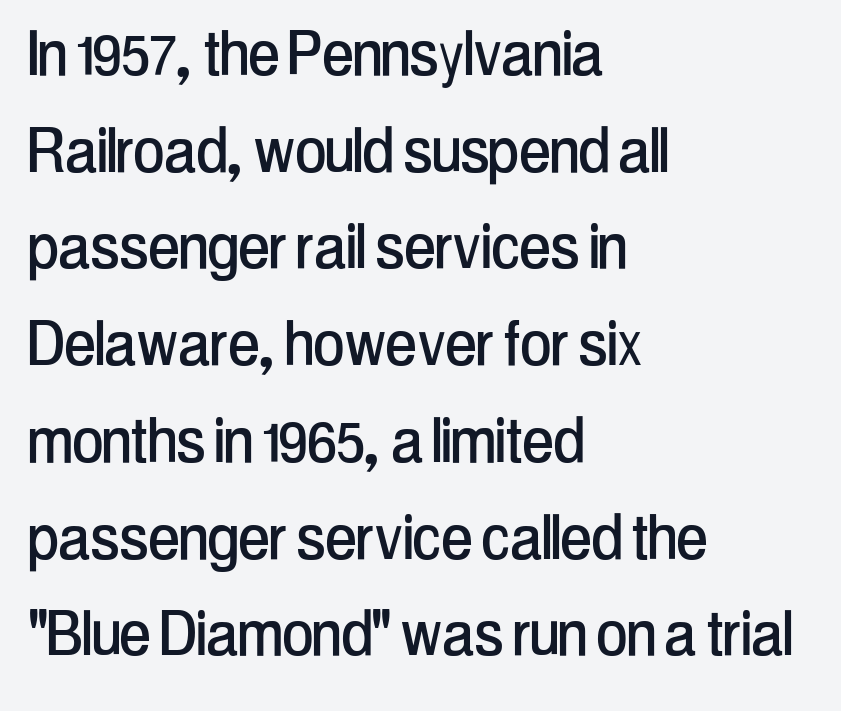
The image shows 75 px condensed sans-serif type, upright; set left-aligned, normal line spacing (1.29x), normal letter spacing, not underlined; low stroke contrast and a medium x-height.
